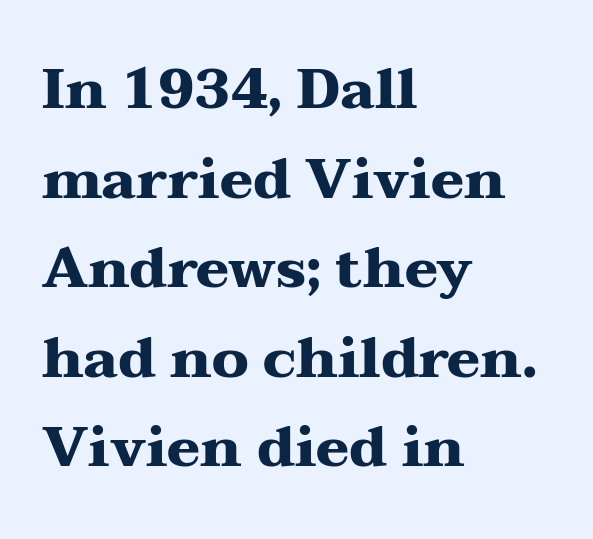
These lines are rendered in a variable-pitch font. The letters stand straight up with perfectly vertical stems. Compared with typical body copy, the letter spacing here is the same. The setting favours the left margin, as ordinary paragraphs usually do.
